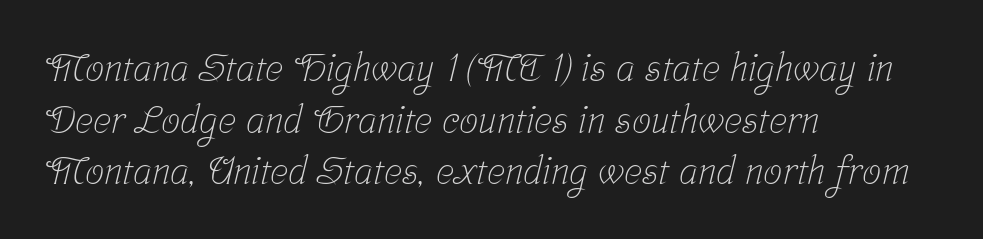
The specimen omits any rule beneath the text block's lines. Classification — serif. Summary of weight: not heavy and not bold. Words appear dense and cohesive because spacing is normal. Normally led — the rows are evenly, conventionally spaced.
